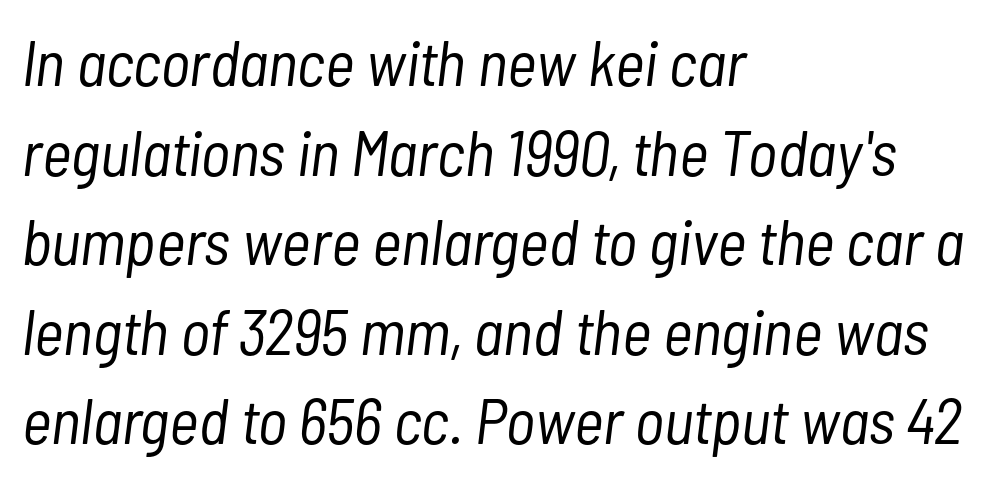
Q: Is the text bold? A: No.
Q: Is the text italic (slanted)? A: Yes, it leans right by about 7 degrees.
Q: Is the text underlined? A: No.
Q: How is the paragraph aligned? A: Left-aligned.
Q: Is the spacing between letters normal or unusually wide? A: Normal.
Q: Is the spacing between lines tight, normal or loose? A: Normal.
Q: Width (condensed, normal, or wide)? A: Condensed.
Q: Stroke contrast? A: Low.
Q: x-height? A: Medium.
Q: Monospaced? A: No.
